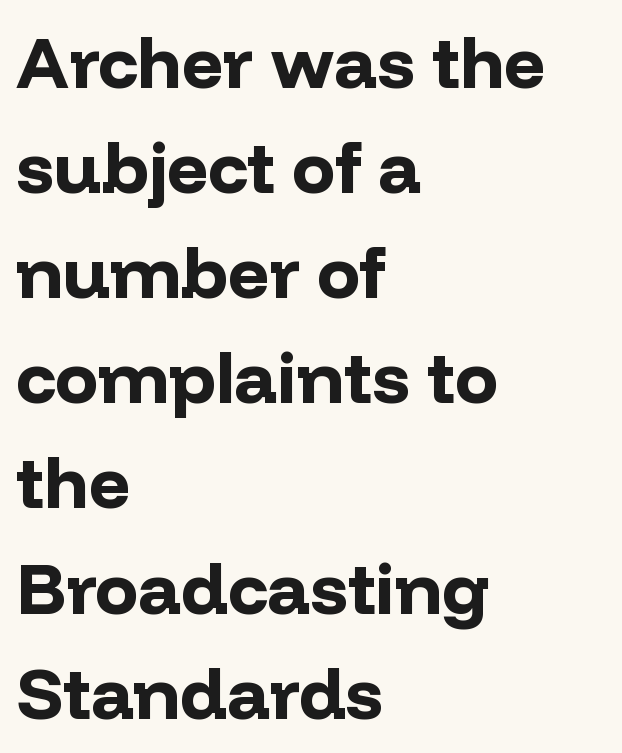
{"serif": "no", "italic": "no", "bold": "yes", "weight": "bold", "width": "normal", "stroke_contrast": "low", "x_height": "medium", "monospaced": "no", "underline": "no", "align": "left", "line_spacing": "normal", "line_spacing_ratio": 1.46, "letter_spacing": "normal", "letter_spacing_em": 0.0, "glyph_px": 72}
